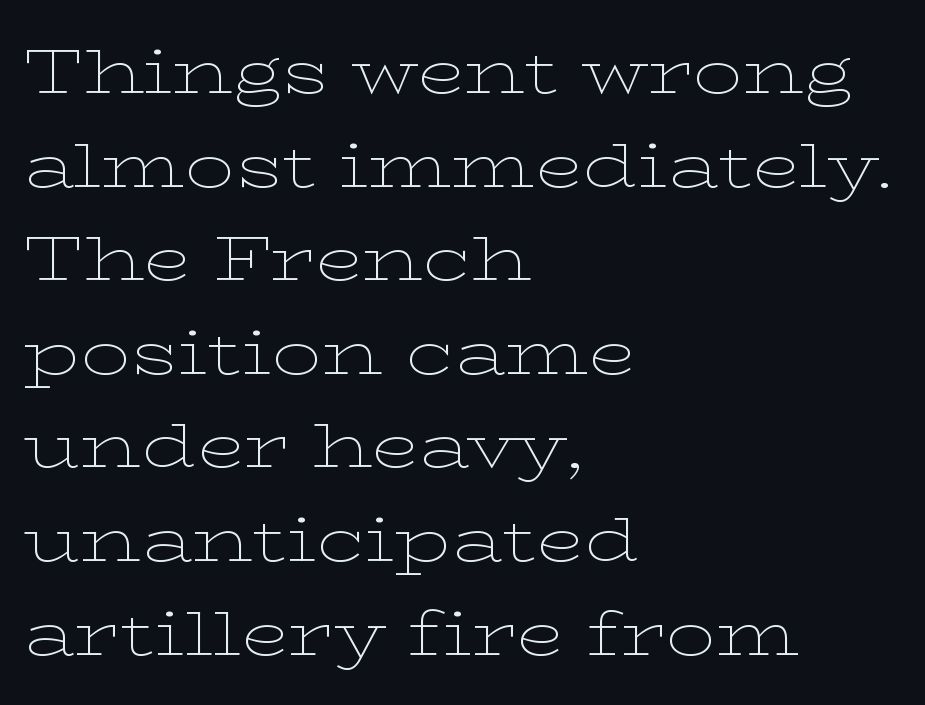
Q: Is the text bold? A: No.
Q: Is the text italic (slanted)? A: No, it is upright.
Q: Is the typeface a serif or a sans-serif typeface? A: Serif.
Q: Is the text underlined? A: No.
Q: How is the paragraph aligned? A: Left-aligned.
Q: Is the spacing between letters normal or unusually wide? A: Normal.
Q: Is the spacing between lines tight, normal or loose? A: Normal.
Q: Width (condensed, normal, or wide)? A: Wide.
Q: Stroke contrast? A: Low.
Q: x-height? A: Medium.
Q: Monospaced? A: No.
